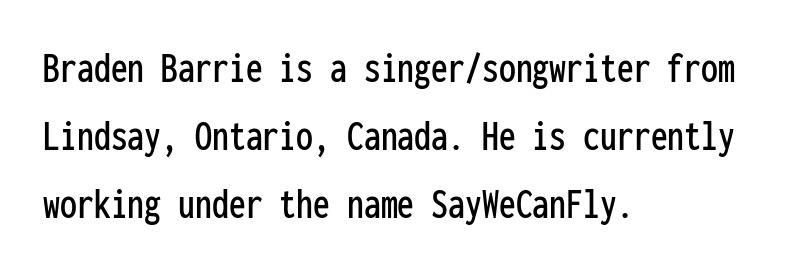
You can tell it's not italic because the verticals are truly vertical. A clean baseline with only descenders dipping below it. The face used here is monospaced, like something from a code editor. These lines sit exactly where default settings would place them. The letters sit at their default tracking, neither squeezed nor spread. One-word summary of the alignment: left.
